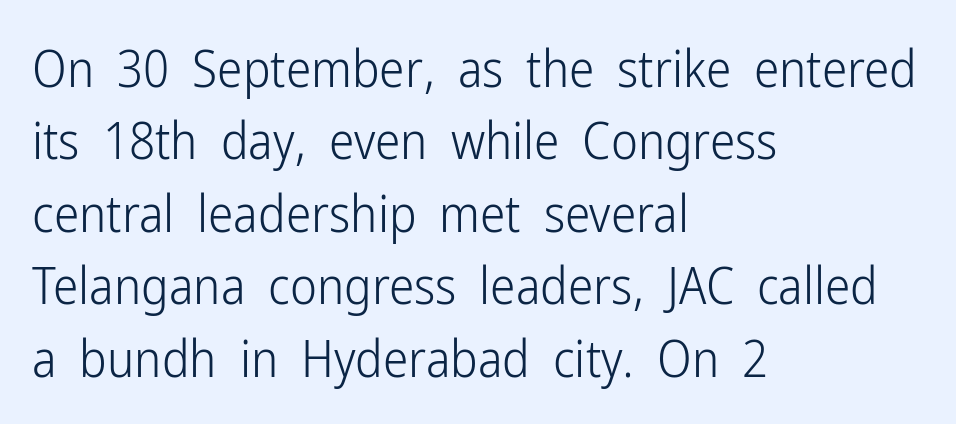
{"serif": "no", "italic": "no", "bold": "no", "weight": "light", "width": "condensed", "stroke_contrast": "low", "x_height": "medium", "monospaced": "no", "underline": "no", "align": "left", "line_spacing": "normal", "line_spacing_ratio": 1.42, "letter_spacing": "normal", "letter_spacing_em": 0.0, "glyph_px": 51}
